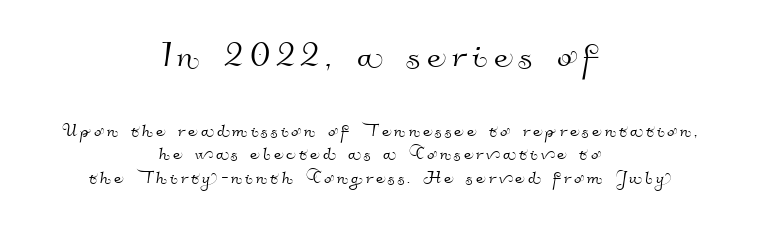
The image shows 44 px sans-serif type; set centered, tight line spacing (1.08x), not underlined; the first (top) block is 2.0x larger; high stroke contrast and a small x-height.
